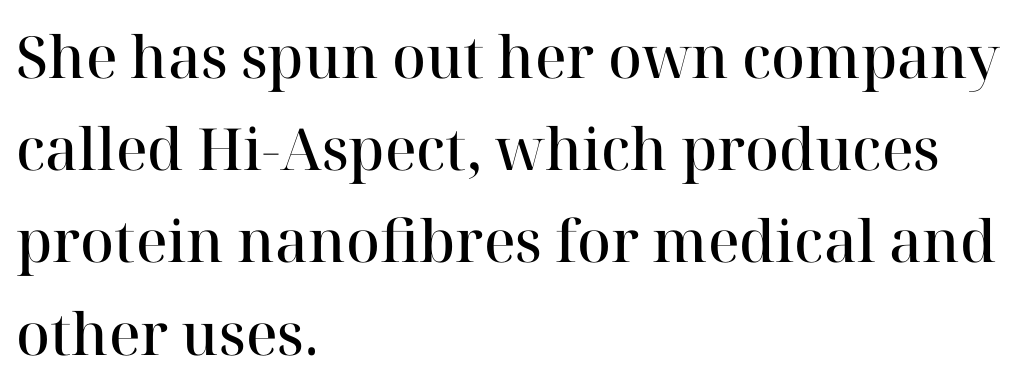
{"serif": "yes", "italic": "no", "bold": "semi", "weight": "semibold", "width": "normal", "stroke_contrast": "high", "x_height": "medium", "monospaced": "no", "underline": "no", "align": "left", "line_spacing": "normal", "line_spacing_ratio": 1.59, "letter_spacing": "normal", "letter_spacing_em": 0.0, "glyph_px": 58}
